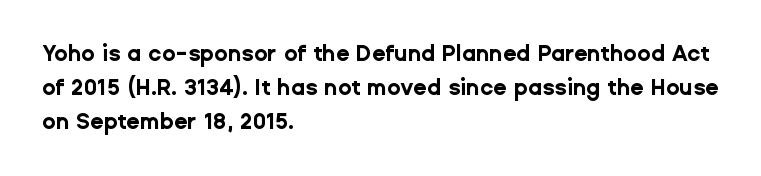
Q: Is the text bold? A: Yes.
Q: Is the text italic (slanted)? A: No, it is upright.
Q: Is the text underlined? A: No.
Q: How is the paragraph aligned? A: Left-aligned.
Q: Is the spacing between letters normal or unusually wide? A: Normal.
Q: Is the spacing between lines tight, normal or loose? A: Normal.
